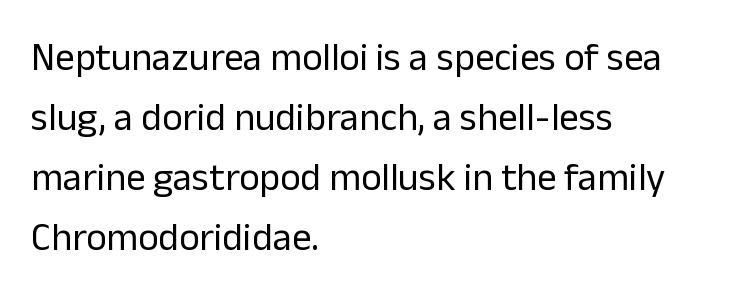
Compared with a typical body face, this is equally light or lighter still. Bare-footed words on every line. Note the varied advance widths — an 'i' is clearly narrower than an 'm'. In terms of leading, this rendering sits right in the middle.
